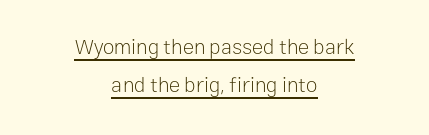
The image shows 21 px text type, upright; set centered, line spacing 1.83x, normal letter spacing, underlined.
